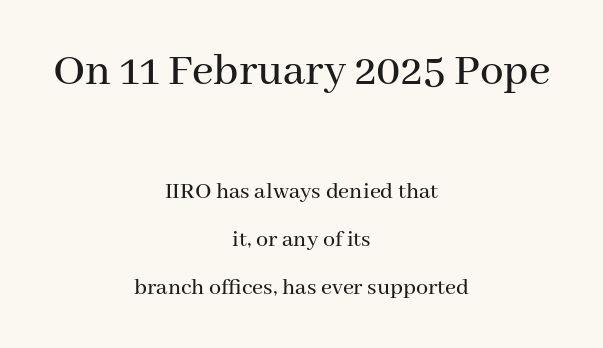
{"serif": "yes", "italic": "no", "width": "normal", "stroke_contrast": "medium", "x_height": "medium", "monospaced": "no", "underline": "no", "align": "center", "line_spacing": "loose", "line_spacing_ratio": 2.02, "letter_spacing": "normal", "letter_spacing_em": 0.0, "larger_block": "first", "size_ratio": 1.96, "glyph_px": 47}
